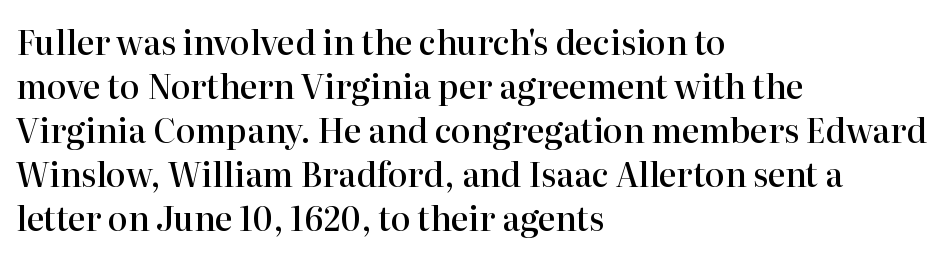
Style check: upright. This sample uses plain, unmodified letter spacing. These lines are composed in type with serifs. You could not count columns in this text — the font is proportionally spaced. Typographic density is moderately raised because the face is semibold. This sample keeps an unexceptional amount of space between lines.
